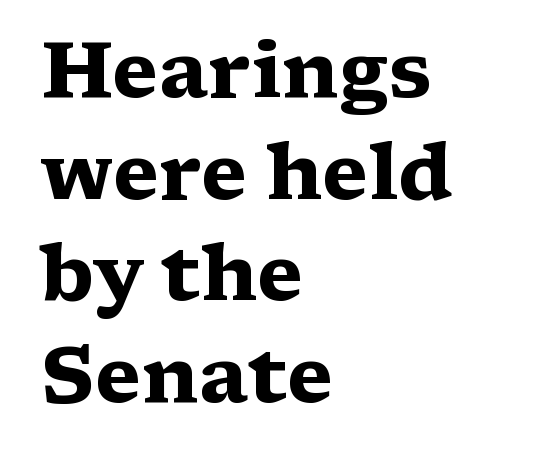
Q: Is the text bold? A: Yes.
Q: Is the text italic (slanted)? A: No, it is upright.
Q: Is the typeface a serif or a sans-serif typeface? A: Serif.
Q: Is the text underlined? A: No.
Q: How is the paragraph aligned? A: Left-aligned.
Q: Is the spacing between letters normal or unusually wide? A: Normal.
Q: Is the spacing between lines tight, normal or loose? A: Normal.
Q: Width (condensed, normal, or wide)? A: Wide.
Q: Stroke contrast? A: Medium.
Q: x-height? A: Medium.
Q: Monospaced? A: No.
